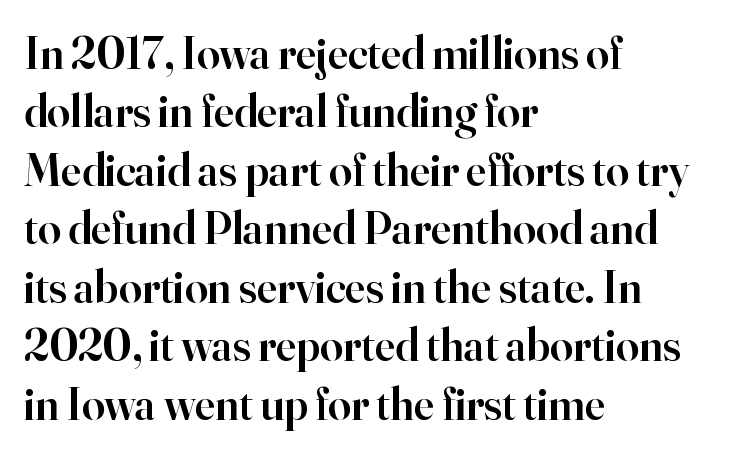
{"serif": "yes", "italic": "no", "bold": "semi", "weight": "semibold", "width": "normal", "stroke_contrast": "high", "x_height": "small", "monospaced": "no", "underline": "no", "align": "left", "line_spacing": "normal", "line_spacing_ratio": 1.27, "letter_spacing": "normal", "letter_spacing_em": 0.0, "glyph_px": 46}
